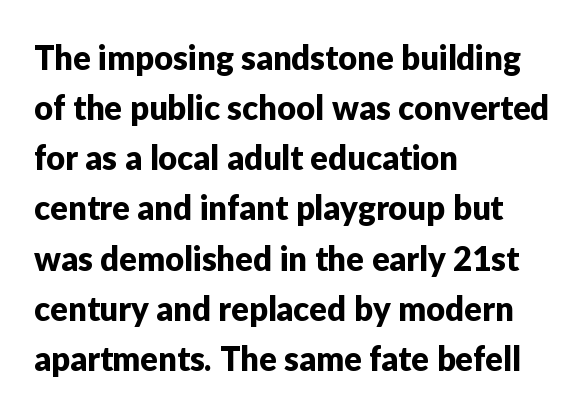
{"serif": "no", "italic": "no", "width": "normal", "stroke_contrast": "low", "x_height": "medium", "monospaced": "no", "underline": "no", "align": "left", "line_spacing": "normal", "line_spacing_ratio": 1.52, "letter_spacing": "normal", "letter_spacing_em": 0.0, "glyph_px": 33}
